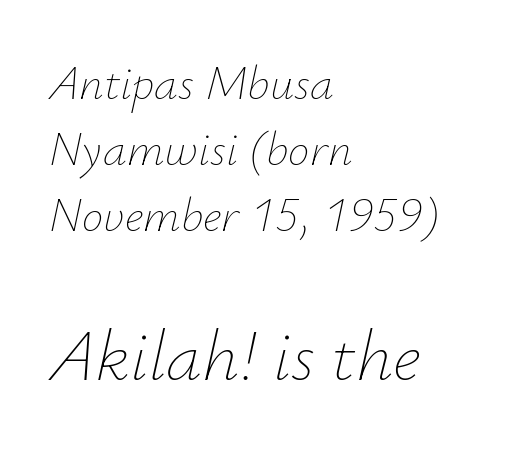
Q: Is the text bold? A: No.
Q: Is the text italic (slanted)? A: Yes, it leans right by about 12 degrees.
Q: Is the text underlined? A: No.
Q: How is the paragraph aligned? A: Left-aligned.
Q: Is the spacing between letters normal or unusually wide? A: Normal.
Q: Is the spacing between lines tight, normal or loose? A: Normal.
Q: Which block of text is set in a larger size, the first (top) or the second (bottom)? A: The second (bottom) one.
Q: Width (condensed, normal, or wide)? A: Normal.
Q: Stroke contrast? A: Low.
Q: x-height? A: Small.
Q: Monospaced? A: No.
